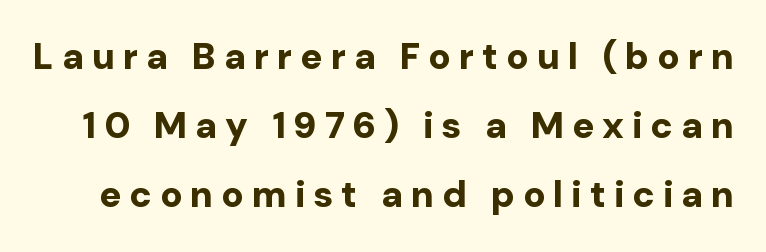
The image shows 37 px bold sans-serif type, upright; set line spacing 1.87x, unusually wide letter spacing (+0.21 em), not underlined; low stroke contrast and a medium x-height.
